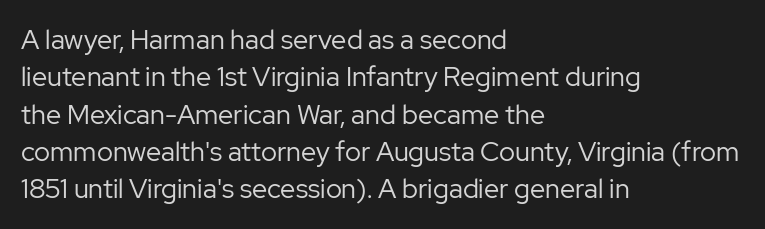
Interline gaps are of average width in this sample. Inter-character spacing is left at the font's built-in metrics. If you drew a line through each stem, it would be perfectly vertical. Words float on clear page, feet unadorned. Each line starts at the same left margin while the right side varies.
